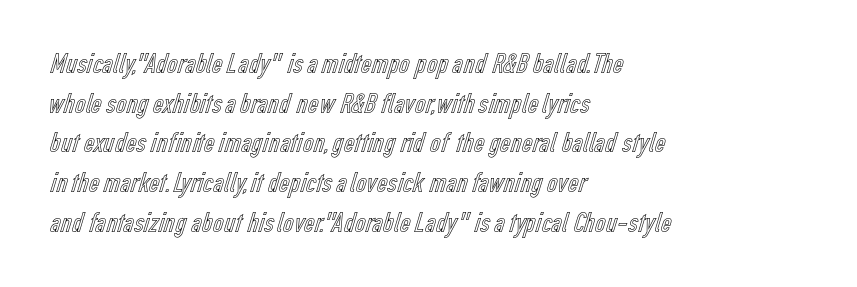
{"width": "condensed", "x_height": "medium", "monospaced": "no", "underline": "no", "align": "left", "line_spacing": "normal", "line_spacing_ratio": 1.37, "letter_spacing": "normal", "letter_spacing_em": 0.0, "glyph_px": 29}
